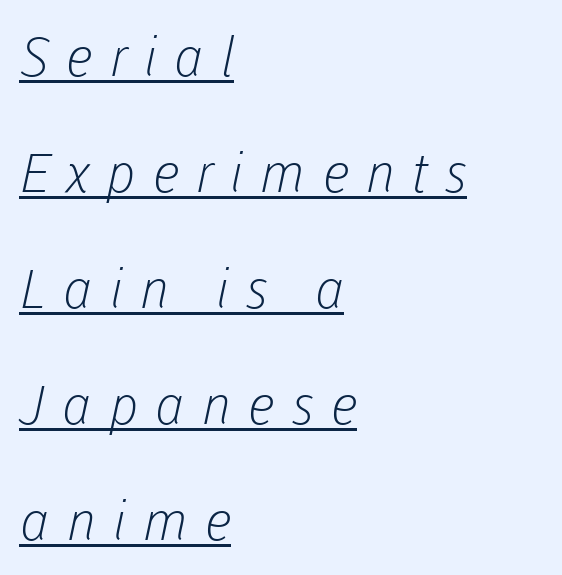
{"serif": "no", "bold": "no", "weight": "light", "width": "normal", "stroke_contrast": "low", "x_height": "medium", "monospaced": "no", "underline": "yes", "align": "left", "line_spacing": "loose", "line_spacing_ratio": 2.15, "letter_spacing": "wide", "letter_spacing_em": 0.31, "glyph_px": 54}
